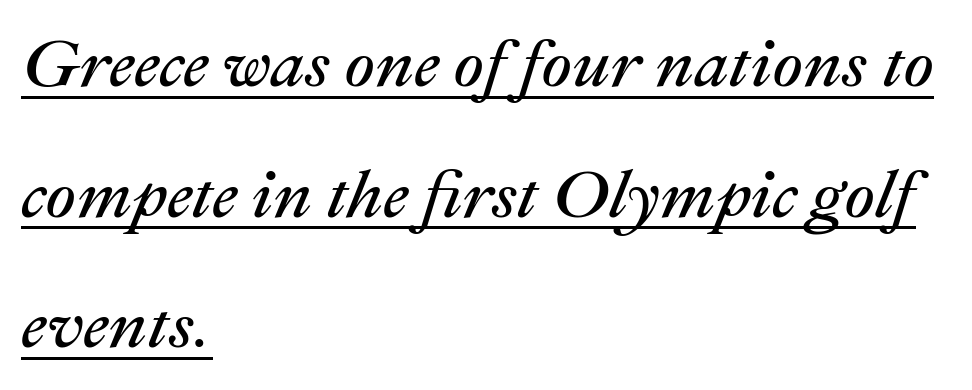
The image shows 68 px regular-weight type, italic (leaning right); set left-aligned, loose line spacing (1.92x), normal letter spacing, underlined; medium stroke contrast and a medium x-height.
